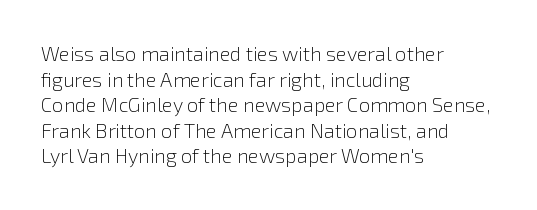
The weight would be labelled regular, book, light, or lighter still. Tall strokes in this sample are plumb rather than angled. These lines stack with their left ends in a neat column. Unmarked baselines from the first word to the last. Regular leading. A typesetter would call this zero additional tracking.
